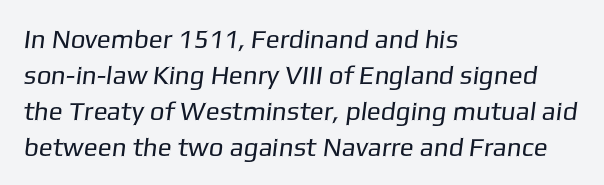
Q: Is the text bold? A: No.
Q: Is the text underlined? A: No.
Q: How is the paragraph aligned? A: Left-aligned.
Q: Is the spacing between letters normal or unusually wide? A: Normal.
Q: Is the spacing between lines tight, normal or loose? A: Normal.
